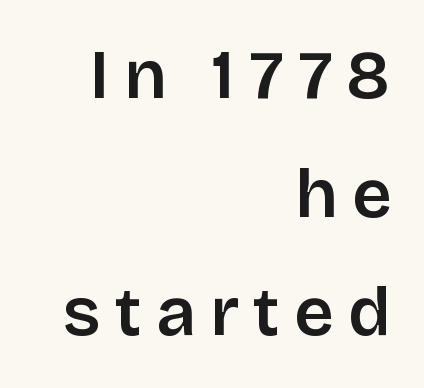
Q: Is the text italic (slanted)? A: No, it is upright.
Q: Is the typeface a serif or a sans-serif typeface? A: Sans-serif.
Q: Is the text underlined? A: No.
Q: How is the paragraph aligned? A: Right-aligned.
Q: Is the spacing between letters normal or unusually wide? A: Unusually wide.
Q: Width (condensed, normal, or wide)? A: Normal.
Q: Stroke contrast? A: Low.
Q: x-height? A: Large.
Q: Monospaced? A: No.
